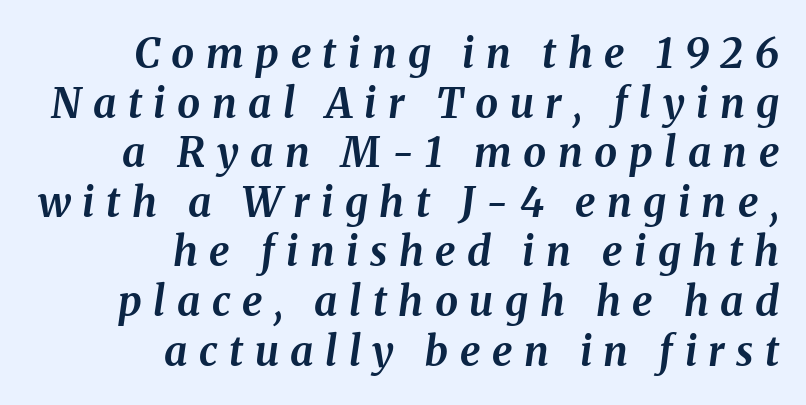
The image shows 41 px bold type, italic (leaning right); set right-aligned, line spacing 1.21x, unusually wide letter spacing (+0.28 em), not underlined; medium stroke contrast and a medium x-height.
